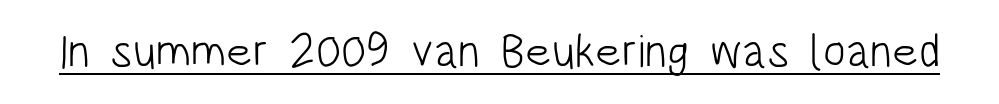
Q: Is the text bold? A: No.
Q: Is the text italic (slanted)? A: No, it is upright.
Q: Is the typeface a serif or a sans-serif typeface? A: Sans-serif.
Q: Is the text underlined? A: Yes.
Q: Is the spacing between letters normal or unusually wide? A: Normal.
Q: Width (condensed, normal, or wide)? A: Condensed.
Q: Stroke contrast? A: Low.
Q: x-height? A: Large.
Q: Monospaced? A: No.
